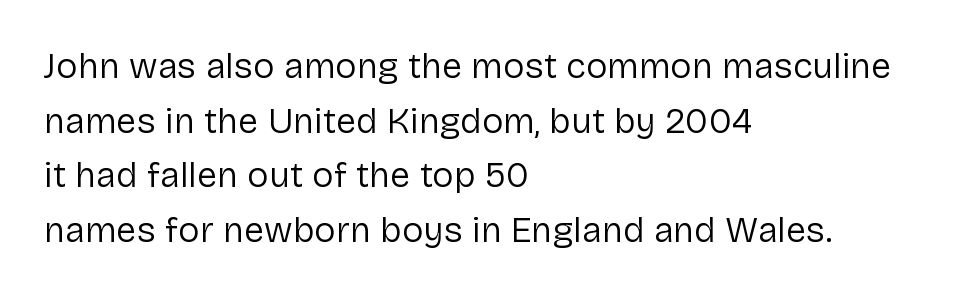
These lines were composed using upright roman letters. The lines are quadded left. Letterform terminals end flat and unadorned throughout the passage. The face used here is proportionally spaced, like ordinary book or web type. Each row of text sits above clean, open space. Heft: none added — not bold.
